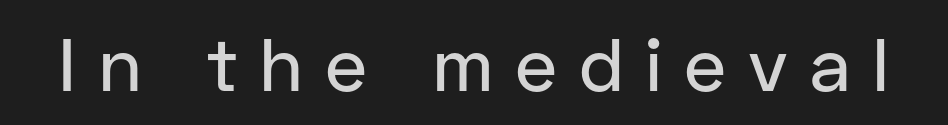
The image shows 74 px sans-serif type, upright; set unusually wide letter spacing (+0.29 em), not underlined; low stroke contrast and a medium x-height.
